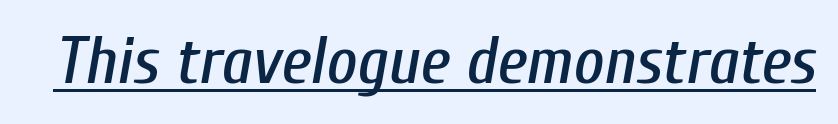
{"italic": "yes", "lean": "right", "slant_degrees": 10, "width": "condensed", "stroke_contrast": "low", "x_height": "medium", "monospaced": "no", "underline": "yes", "letter_spacing": "normal", "letter_spacing_em": 0.0, "glyph_px": 66}
